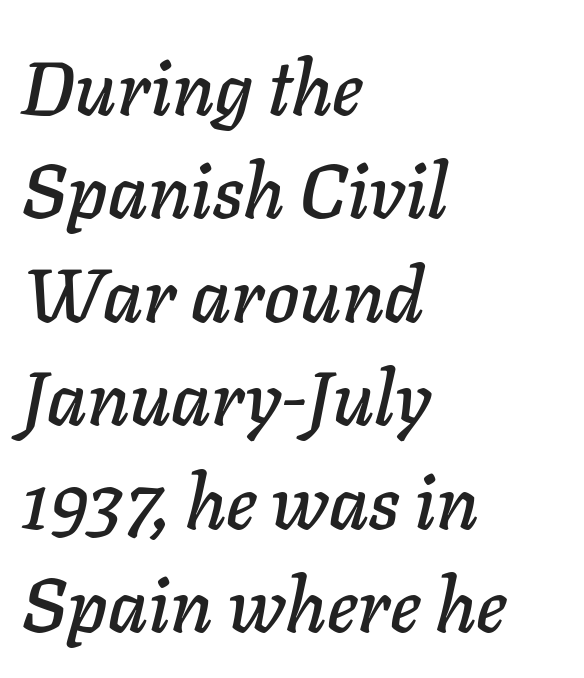
{"italic": "yes", "lean": "right", "slant_degrees": 11, "width": "normal", "stroke_contrast": "low", "x_height": "medium", "monospaced": "no", "underline": "no", "align": "left", "line_spacing": "normal", "line_spacing_ratio": 1.38, "letter_spacing": "normal", "letter_spacing_em": 0.0, "glyph_px": 75}
